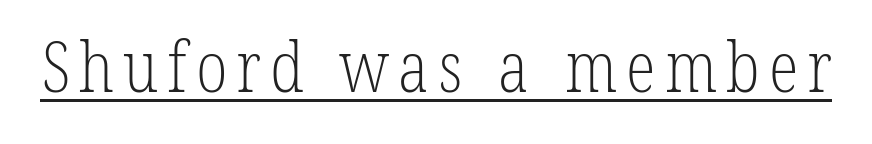
The image shows 69 px light, condensed serif type; set underlined; low stroke contrast and a medium x-height.
